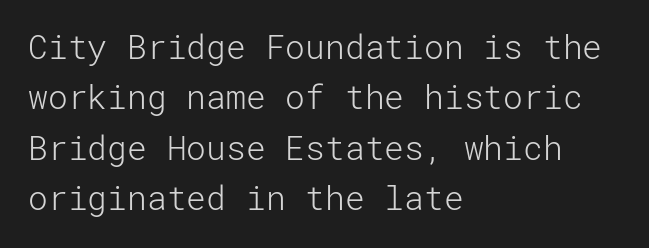
The image shows 33 px light sans-serif type, upright; set left-aligned, normal line spacing (1.53x), normal letter spacing, not underlined; low stroke contrast and a medium x-height.
